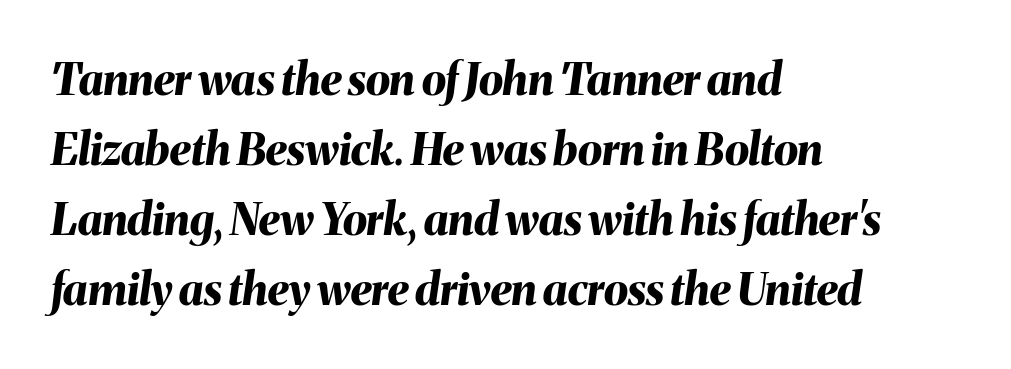
{"italic": "yes", "lean": "right", "slant_degrees": 8, "bold": "yes", "weight": "bold", "width": "normal", "stroke_contrast": "medium", "x_height": "medium", "monospaced": "no", "underline": "no", "align": "left", "line_spacing": "normal", "line_spacing_ratio": 1.59, "letter_spacing": "normal", "letter_spacing_em": 0.0, "glyph_px": 44}
